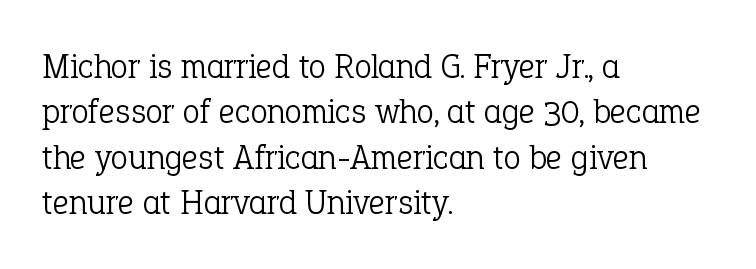
Q: Is the text bold? A: No.
Q: Is the text italic (slanted)? A: No, it is upright.
Q: Is the typeface a serif or a sans-serif typeface? A: Serif.
Q: Is the text underlined? A: No.
Q: How is the paragraph aligned? A: Left-aligned.
Q: Is the spacing between letters normal or unusually wide? A: Normal.
Q: Is the spacing between lines tight, normal or loose? A: Normal.
Q: Width (condensed, normal, or wide)? A: Normal.
Q: Stroke contrast? A: Low.
Q: x-height? A: Medium.
Q: Monospaced? A: No.
